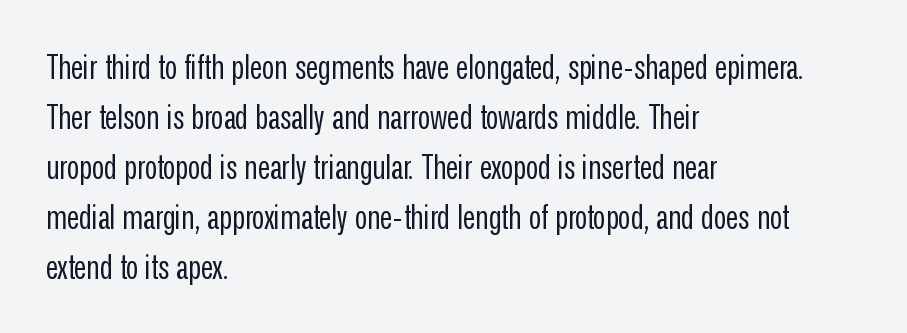
Check where the strokes stop: nothing finishes them off — pure sans. Does the copy run flush right? No — it runs flush left. The designer left line spacing at the default. Nobody drew a line under any word here. Each stroke keeps to a modest, everyday thickness or less.
